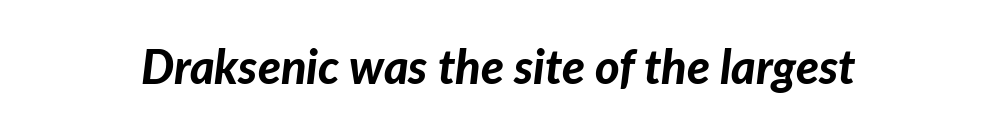
Q: Is the text bold? A: Yes.
Q: Is the text italic (slanted)? A: Yes, it leans right by about 7 degrees.
Q: Is the text underlined? A: No.
Q: Is the spacing between letters normal or unusually wide? A: Normal.
Q: Width (condensed, normal, or wide)? A: Normal.
Q: Stroke contrast? A: Low.
Q: x-height? A: Medium.
Q: Monospaced? A: No.
